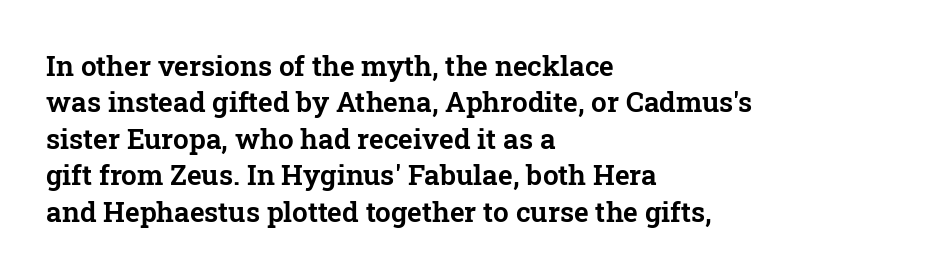
{"serif": "yes", "italic": "no", "width": "normal", "stroke_contrast": "low", "x_height": "medium", "monospaced": "no", "underline": "no", "align": "left", "line_spacing": "normal", "line_spacing_ratio": 1.3, "letter_spacing": "normal", "letter_spacing_em": 0.0, "glyph_px": 28}
